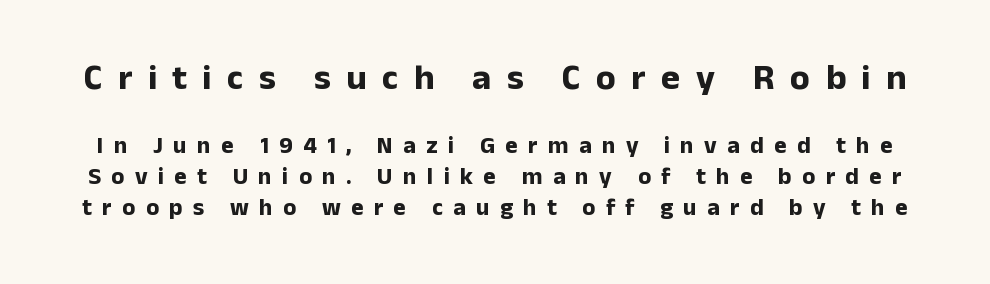
These lines were composed using upright roman letters. Large over small — that's the arrangement of the two blocks here. Serif or sans? Sans — the stroke terminals are bare. These words are printed bold, with thick strokes throughout. Spacing verdict: proportional, widths tailored to each character.
